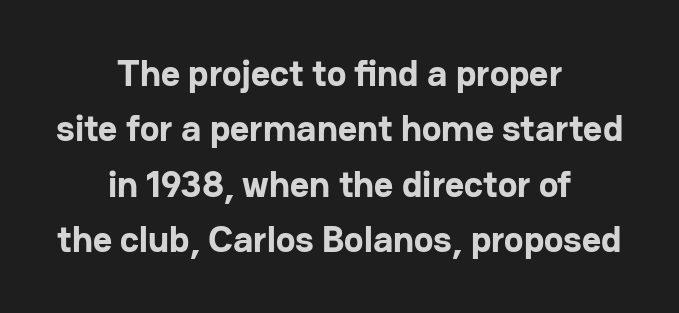
The image shows 37 px bold sans-serif type, upright; set centered, normal line spacing (1.5x), normal letter spacing, not underlined; low stroke contrast and a medium x-height.
